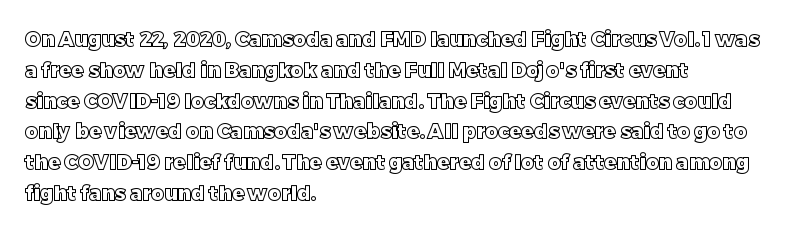
Q: Is the text italic (slanted)? A: No, it is upright.
Q: Is the text underlined? A: No.
Q: How is the paragraph aligned? A: Left-aligned.
Q: Is the spacing between letters normal or unusually wide? A: Normal.
Q: Is the spacing between lines tight, normal or loose? A: Normal.
